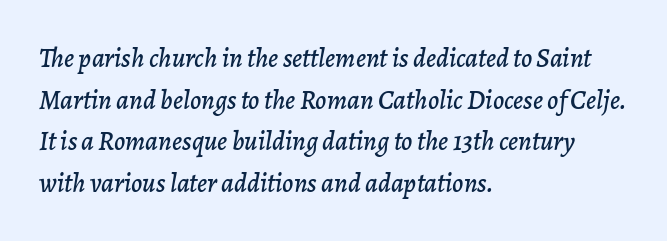
Successive baselines arrive at the customary interval. Is the block centered? No — it sits flush against the left margin. Would a proofreader flag this as italicized? Yes. Check the space under the baseline: it is left empty.
